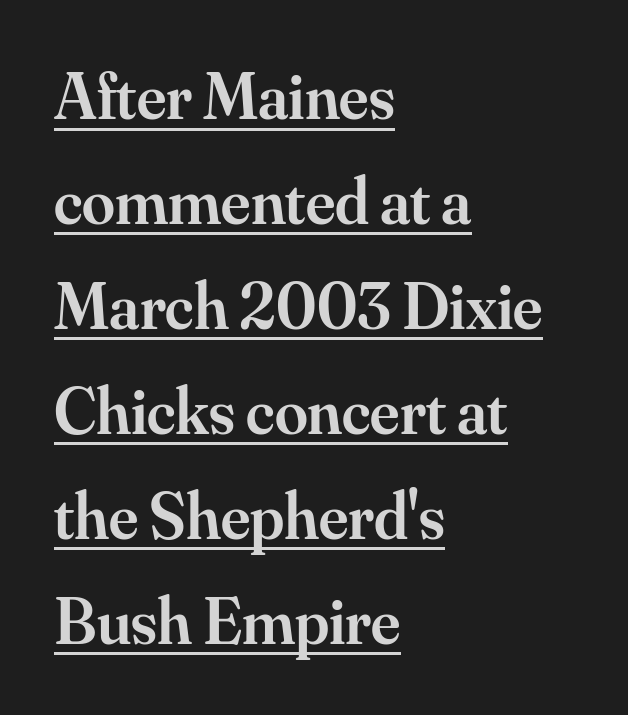
Every word sits above its own underline. Visually the block forms a straight wall on the left and a jagged coastline on the right. These lines keep a tight, regular rhythm from letter to letter. What's the leading like? Ordinary, nothing unusual. Weight: semibold (demi).
